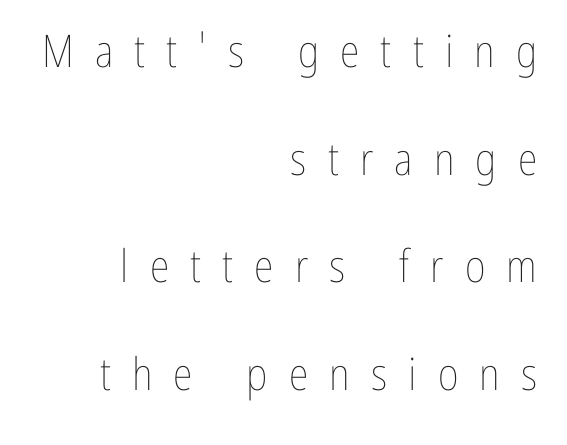
Has an underline been added? It has not. Note the varied advance widths — an 'i' is clearly narrower than an 'm'. A great deal of white space separates one row of letters from the next. Look at the tracking — it's clearly loosened, letters drifting apart. Tall strokes in this sample are plumb rather than angled.
